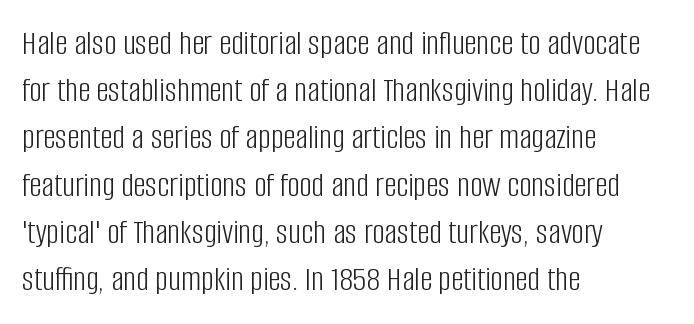
Line beginnings align vertically; line endings do not. It's the straight-up-and-down kind of type. Stroke thickness stays within the range of a standard reading face or lighter. The letters carry no serifs — their stems end cleanly without finishing strokes. Do the characters align in a grid? No, the font is proportional.
